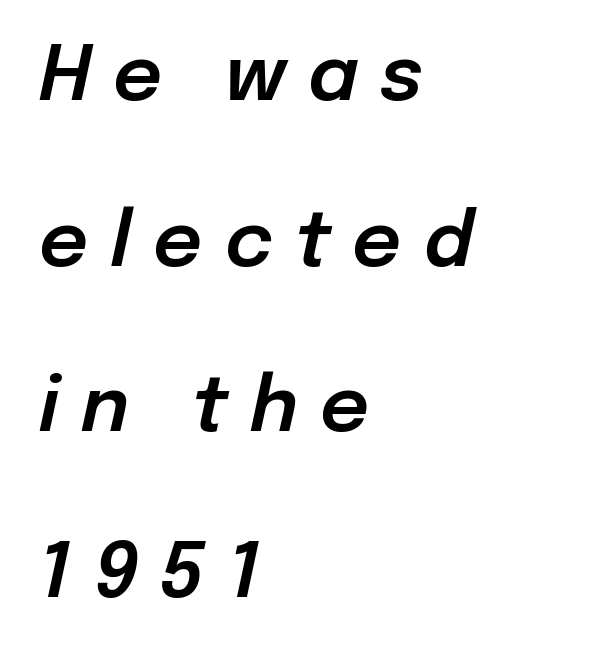
Q: Is the text italic (slanted)? A: Yes, it leans right by about 12 degrees.
Q: Is the text underlined? A: No.
Q: How is the paragraph aligned? A: Left-aligned.
Q: Is the spacing between letters normal or unusually wide? A: Unusually wide.
Q: Is the spacing between lines tight, normal or loose? A: Loose.
Q: Width (condensed, normal, or wide)? A: Normal.
Q: Stroke contrast? A: Low.
Q: x-height? A: Medium.
Q: Monospaced? A: No.
